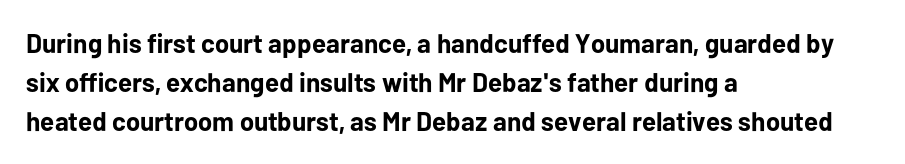
The typography opts for an upright posture over an oblique one. The face used here has the dense, thick strokes of a bold. Words float on clear page, feet unadorned. The typesetter chose a ragged-right arrangement here.
